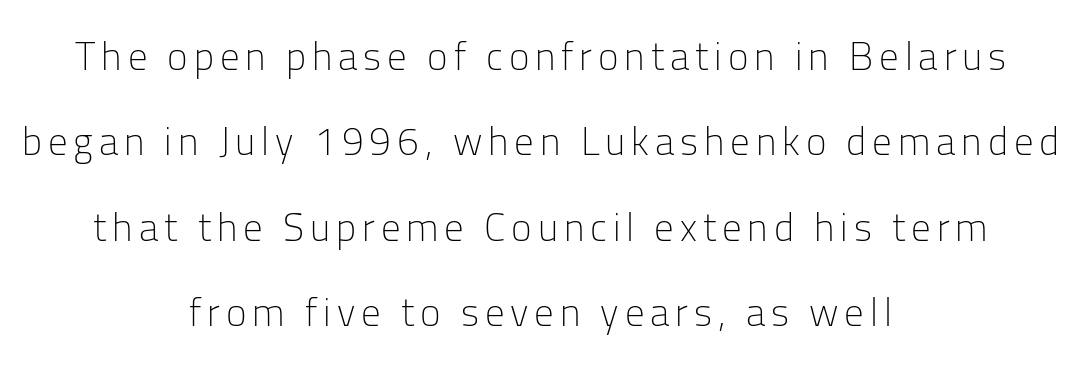
These lines stack symmetrically, like a column narrowing and widening about its center. The letters stand upright; this is a roman face. The face used here is proportionally spaced, like ordinary book or web type. Each letter's strokes conclude bluntly, with no projecting serifs. Baseline-to-baseline distance is far greater than the letter height. Stems and bowls with no extra thickness — not bold.
